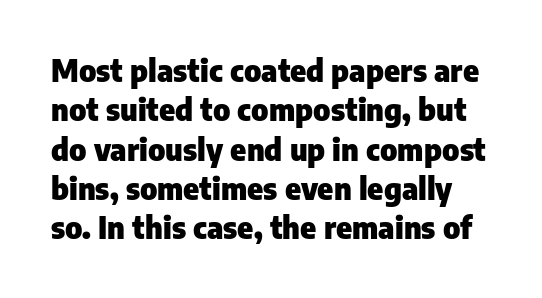
Q: Is the text bold? A: Yes.
Q: Is the text italic (slanted)? A: No, it is upright.
Q: Is the typeface a serif or a sans-serif typeface? A: Sans-serif.
Q: Is the text underlined? A: No.
Q: Is the spacing between letters normal or unusually wide? A: Normal.
Q: Is the spacing between lines tight, normal or loose? A: Normal.
Q: Width (condensed, normal, or wide)? A: Normal.
Q: Stroke contrast? A: Low.
Q: x-height? A: Medium.
Q: Monospaced? A: No.
